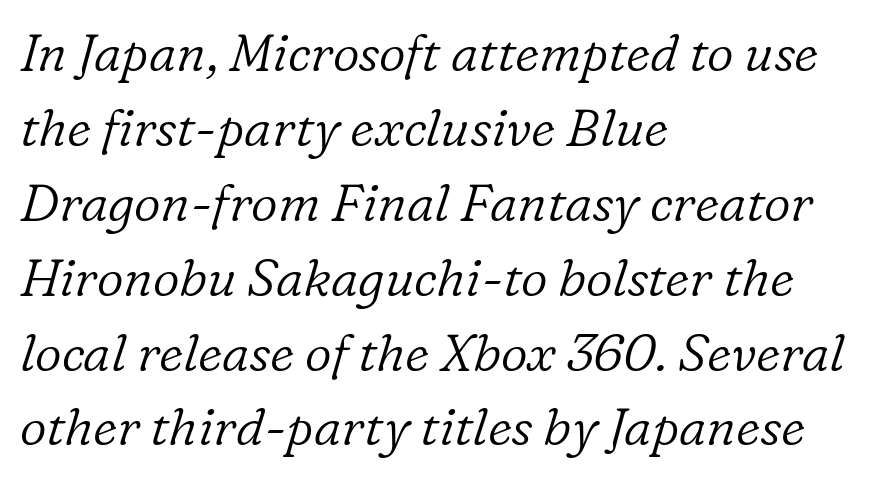
Q: Is the text bold? A: No.
Q: Is the text italic (slanted)? A: Yes, it leans right by about 16 degrees.
Q: Is the typeface a serif or a sans-serif typeface? A: Serif.
Q: Is the text underlined? A: No.
Q: How is the paragraph aligned? A: Left-aligned.
Q: Is the spacing between letters normal or unusually wide? A: Normal.
Q: Is the spacing between lines tight, normal or loose? A: Normal.
Q: Width (condensed, normal, or wide)? A: Normal.
Q: Stroke contrast? A: Low.
Q: x-height? A: Medium.
Q: Monospaced? A: No.
